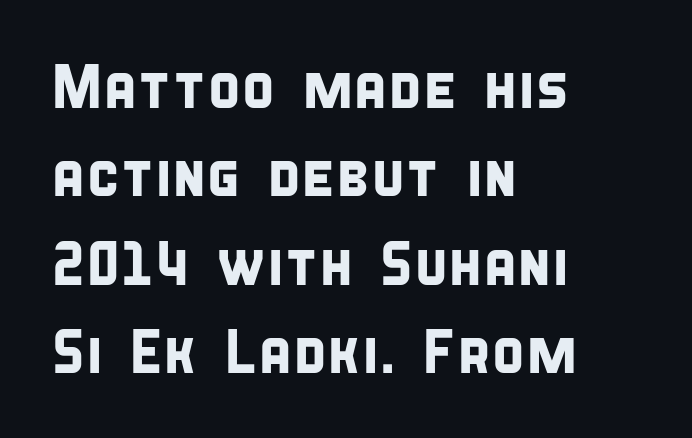
Is the block centered? No — it sits flush against the left margin. The typeface chosen for these lines omits serifs. Each row of text sits above clean, open space. Compared with typical paragraphs, the rows here are spaced about the same. In terms of letterspacing, this is plain default setting.
